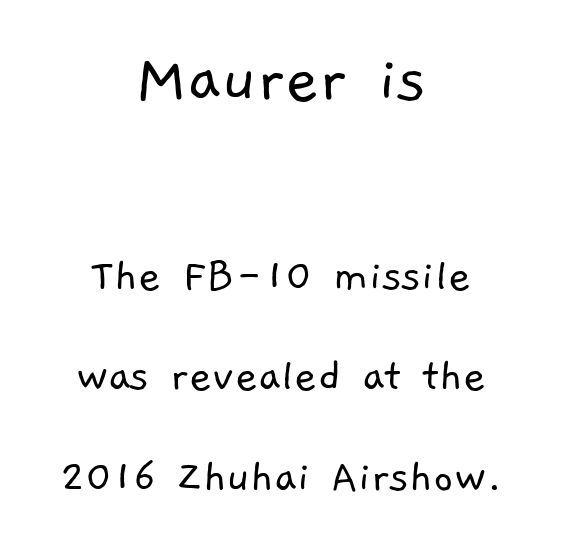
{"serif": "no", "bold": "no", "weight": "light", "width": "normal", "stroke_contrast": "low", "x_height": "medium", "monospaced": "no", "underline": "no", "align": "center", "line_spacing": "loose", "line_spacing_ratio": 2.05, "letter_spacing": "normal", "letter_spacing_em": 0.0, "larger_block": "first", "size_ratio": 1.49, "glyph_px": 73}
